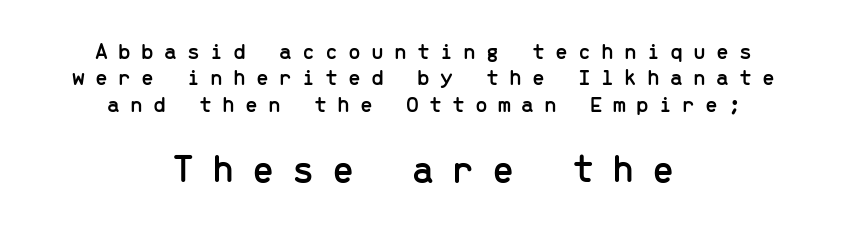
Serif or sans? Sans — the stroke terminals are bare. You can tell it's not italic because the verticals are truly vertical. Horizontal alignment here is central, giving a formal, balanced look. Unmarked baselines from the first word to the last. Block two is the big one; block one sits smaller above it.
